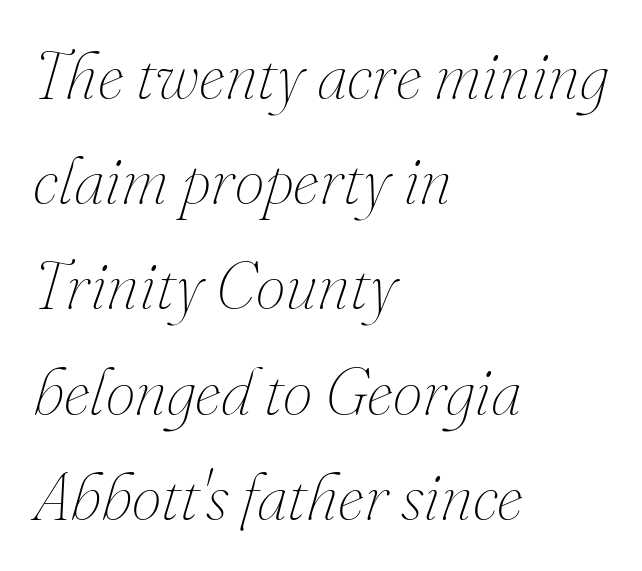
{"italic": "yes", "lean": "right", "slant_degrees": 16, "bold": "no", "weight": "thin", "width": "normal", "stroke_contrast": "medium", "x_height": "small", "monospaced": "no", "underline": "no", "align": "left", "line_spacing": "normal", "line_spacing_ratio": 1.57, "letter_spacing": "normal", "letter_spacing_em": 0.0, "glyph_px": 67}
